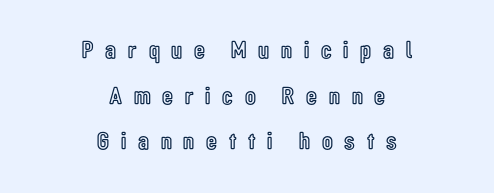
The image shows 25 px text type, upright; set centered, line spacing 1.83x, unusually wide letter spacing (+0.47 em), not underlined.
